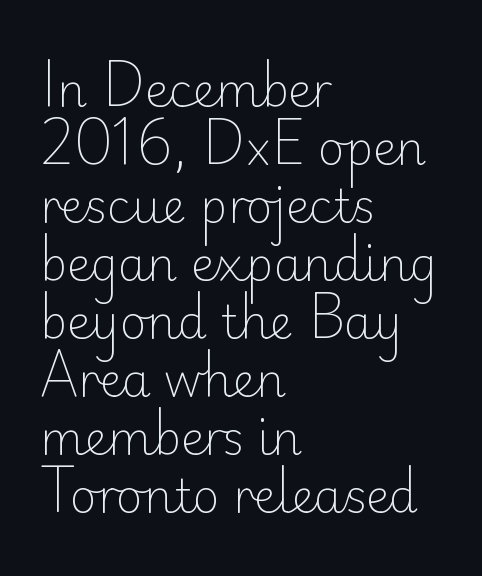
Nothing heavy about these letters — not bold at all. Summary of vertical rhythm: regular, with standard interline spacing. Look at the bottom of the vertical strokes: they stop flat, with no serifs. The letters advance in unequal steps, a hallmark of proportional type. Short note: letters normally spaced. The letters stand upright; this is a roman face.
